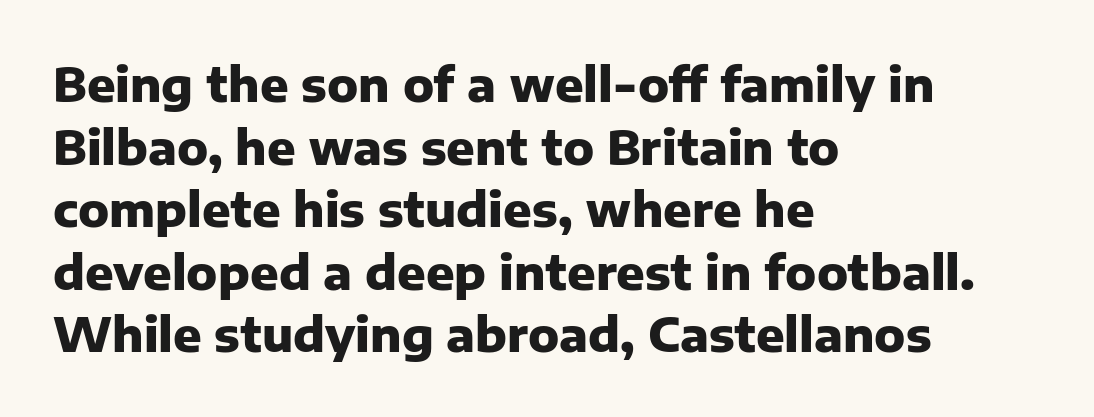
{"serif": "no", "italic": "no", "bold": "yes", "weight": "heavy", "width": "normal", "stroke_contrast": "low", "x_height": "medium", "monospaced": "no", "underline": "no", "align": "left", "line_spacing": "normal", "line_spacing_ratio": 1.33, "letter_spacing": "normal", "letter_spacing_em": 0.0, "glyph_px": 47}
